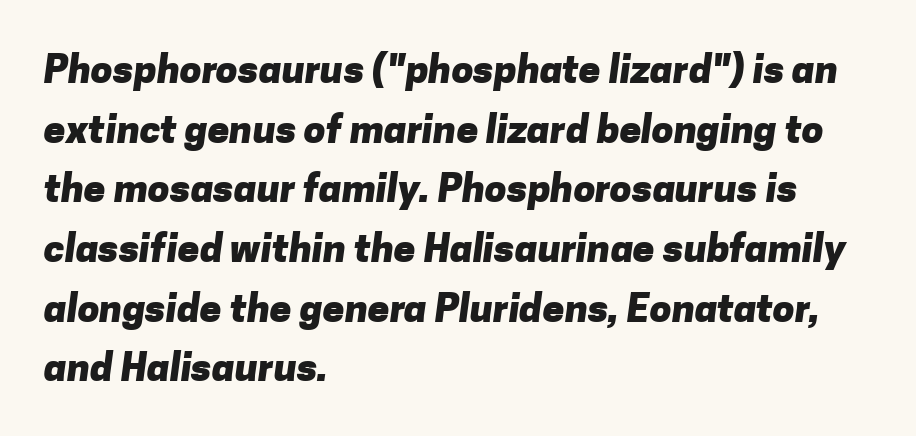
Q: Is the text bold? A: Yes.
Q: Is the typeface a serif or a sans-serif typeface? A: Sans-serif.
Q: Is the text underlined? A: No.
Q: How is the paragraph aligned? A: Left-aligned.
Q: Is the spacing between letters normal or unusually wide? A: Normal.
Q: Is the spacing between lines tight, normal or loose? A: Normal.
Q: Width (condensed, normal, or wide)? A: Normal.
Q: Stroke contrast? A: Low.
Q: x-height? A: Medium.
Q: Monospaced? A: No.
